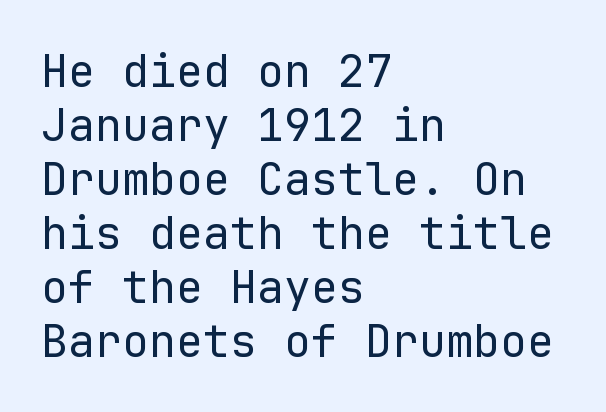
Q: Is the text bold? A: No.
Q: Is the text italic (slanted)? A: No, it is upright.
Q: Is the typeface a serif or a sans-serif typeface? A: Sans-serif.
Q: Is the text underlined? A: No.
Q: How is the paragraph aligned? A: Left-aligned.
Q: Is the spacing between letters normal or unusually wide? A: Normal.
Q: Width (condensed, normal, or wide)? A: Normal.
Q: Stroke contrast? A: Low.
Q: x-height? A: Medium.
Q: Monospaced? A: Yes.
